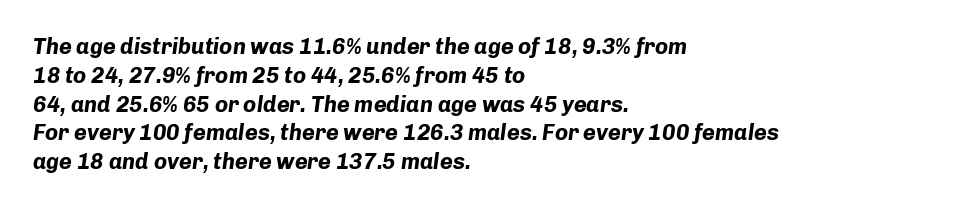
Q: Is the text bold? A: Yes.
Q: Is the text italic (slanted)? A: Yes, it leans right by about 8 degrees.
Q: Is the text underlined? A: No.
Q: How is the paragraph aligned? A: Left-aligned.
Q: Is the spacing between letters normal or unusually wide? A: Normal.
Q: Is the spacing between lines tight, normal or loose? A: Normal.
